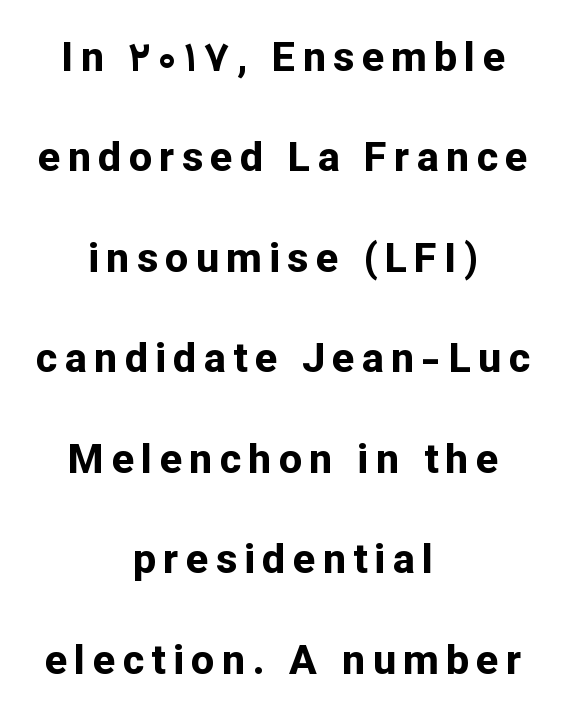
Q: Is the text bold? A: Yes.
Q: Is the text italic (slanted)? A: No, it is upright.
Q: Is the typeface a serif or a sans-serif typeface? A: Sans-serif.
Q: Is the text underlined? A: No.
Q: How is the paragraph aligned? A: Centered.
Q: Is the spacing between lines tight, normal or loose? A: Loose.
Q: Width (condensed, normal, or wide)? A: Normal.
Q: Stroke contrast? A: Low.
Q: x-height? A: Medium.
Q: Monospaced? A: No.
